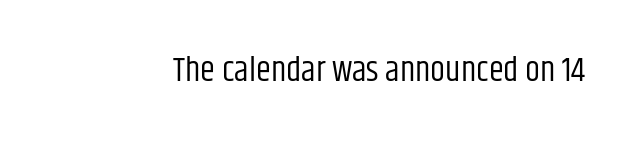
Do the characters align in a grid? No, the font is proportional. Glance below the letters and you will spot only blank space. What stands out about the letter spacing? Nothing — it is the standard amount. The typeface chosen for these lines omits serifs. Stroke mass is kept to a normal reading level or below.
